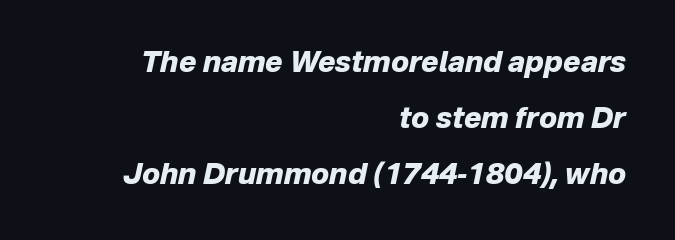
{"italic": "yes", "lean": "right", "slant_degrees": 12, "bold": "yes", "weight": "heavy", "width": "normal", "stroke_contrast": "low", "x_height": "medium", "monospaced": "no", "underline": "no", "align": "right", "line_spacing": "loose", "line_spacing_ratio": 1.93, "letter_spacing": "normal", "letter_spacing_em": 0.0, "glyph_px": 29}
